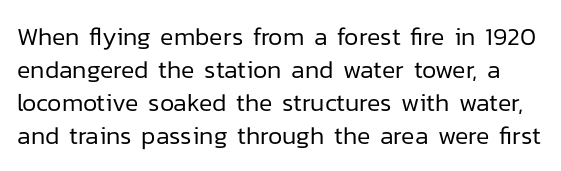
Q: Is the text bold? A: No.
Q: Is the text italic (slanted)? A: No, it is upright.
Q: Is the text underlined? A: No.
Q: Is the spacing between letters normal or unusually wide? A: Normal.
Q: Is the spacing between lines tight, normal or loose? A: Normal.
